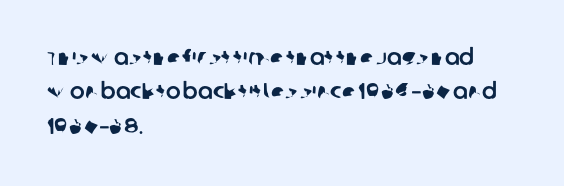
Q: Is the text underlined? A: No.
Q: How is the paragraph aligned? A: Left-aligned.
Q: Is the spacing between letters normal or unusually wide? A: Normal.
Q: Is the spacing between lines tight, normal or loose? A: Normal.
